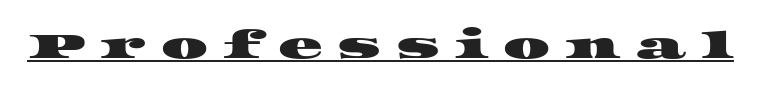
The horizontal fit of the characters is loose and conspicuously gappy. These characters rest on top of a visible drawn line. The face used here is proportionally spaced, like ordinary book or web type. Look at the bottom of the vertical strokes: they flare into serifs here.
